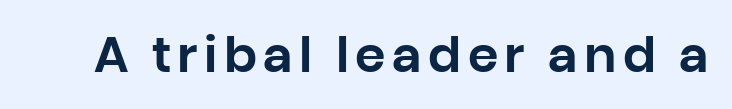
Q: Is the text italic (slanted)? A: No, it is upright.
Q: Is the typeface a serif or a sans-serif typeface? A: Sans-serif.
Q: Is the text underlined? A: No.
Q: Width (condensed, normal, or wide)? A: Normal.
Q: Stroke contrast? A: Low.
Q: x-height? A: Large.
Q: Monospaced? A: No.
